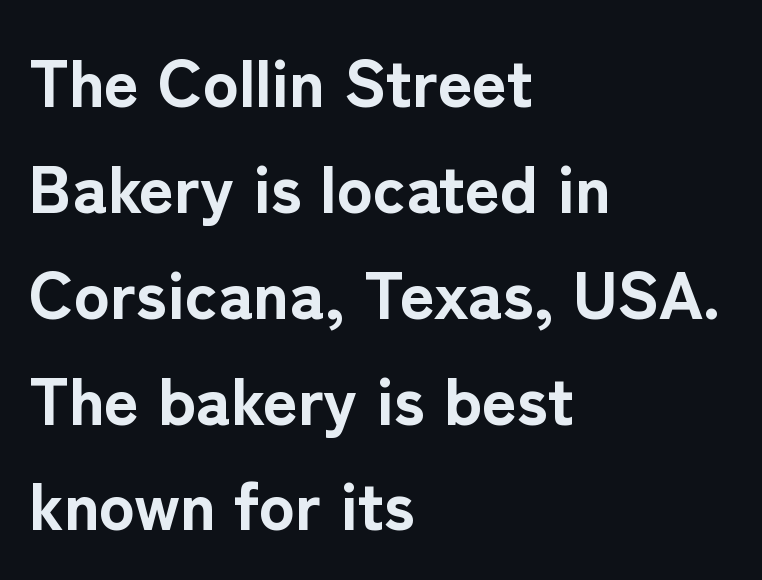
A typesetter would call this leading conventional body-copy spacing. The face used here is proportionally spaced, like ordinary book or web type. Descender tails drop into unmarked territory. Compared with a centered layout, this one pins lines to the left instead.
